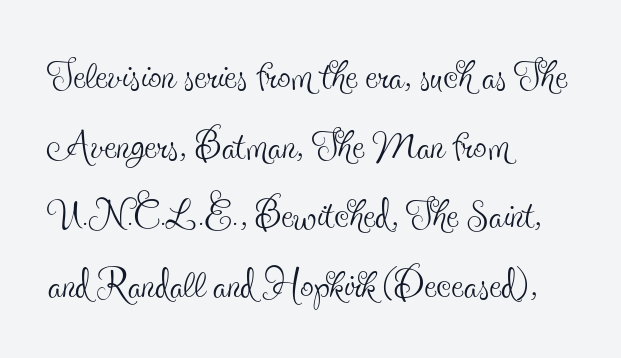
This sample uses a serif face. Evenly set lines give the paragraph a standard silhouette. The gaps between neighbouring characters are ordinary and unremarkable. Visually the block forms a straight wall on the left and a jagged coastline on the right. Type without underlining.
